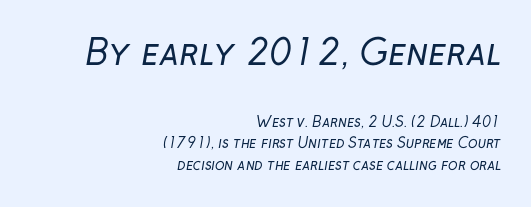
The image shows 35 px regular-weight sans-serif type; set right-aligned, normal line spacing (1.56x), normal letter spacing, not underlined; the first (top) block is 2.5x larger; low stroke contrast and a medium x-height.
